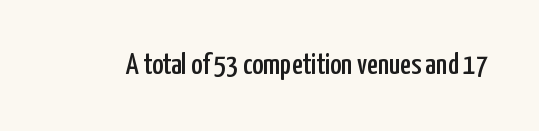
Q: Is the text italic (slanted)? A: No, it is upright.
Q: Is the typeface a serif or a sans-serif typeface? A: Sans-serif.
Q: Is the text underlined? A: No.
Q: Is the spacing between letters normal or unusually wide? A: Normal.
Q: Width (condensed, normal, or wide)? A: Condensed.
Q: Stroke contrast? A: Low.
Q: x-height? A: Medium.
Q: Monospaced? A: No.
